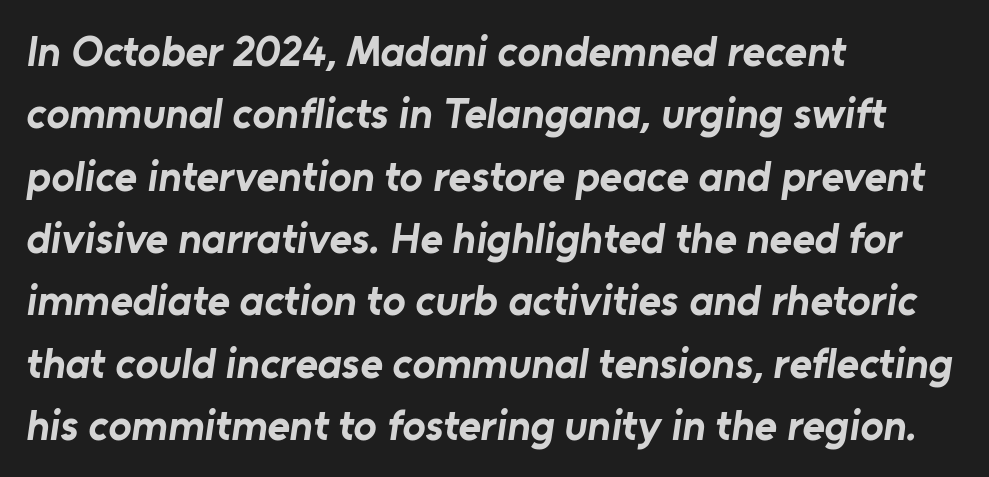
Pretty heavy lettering here — definitely bold. Descender tails drop into unmarked territory. Characters follow at the spacing the type designer built in. The face used here is proportionally spaced, like ordinary book or web type.
